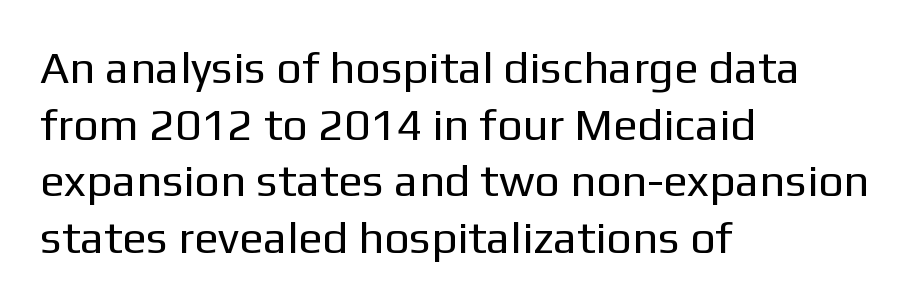
{"serif": "no", "italic": "no", "bold": "no", "weight": "regular", "width": "normal", "stroke_contrast": "low", "x_height": "medium", "monospaced": "no", "underline": "no", "align": "left", "line_spacing": "normal", "line_spacing_ratio": 1.26, "letter_spacing": "normal", "letter_spacing_em": 0.0, "glyph_px": 45}
